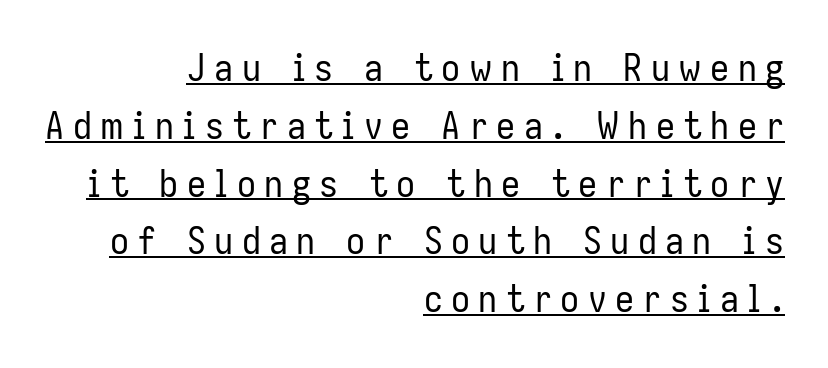
The image shows 38 px regular-weight, condensed sans-serif type, upright; set right-aligned, normal line spacing (1.52x), unusually wide letter spacing (+0.22 em), underlined; low stroke contrast and a medium x-height.
